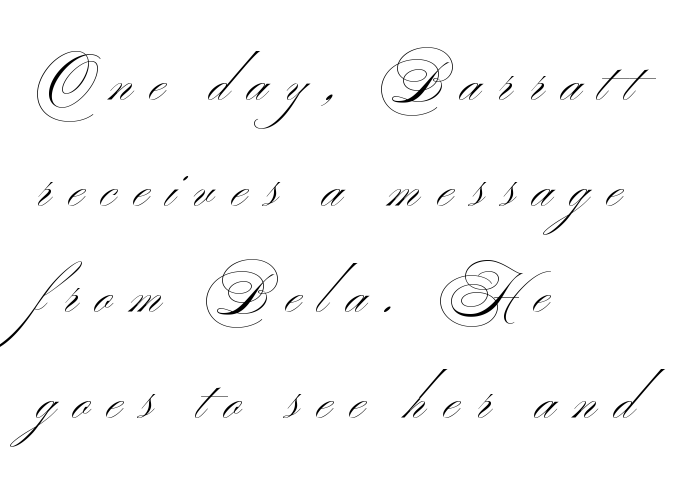
The image shows 54 px light, wide sans-serif type; set left-aligned, loose line spacing (1.96x), unusually wide letter spacing (+0.33 em), not underlined; medium stroke contrast and a small x-height.
